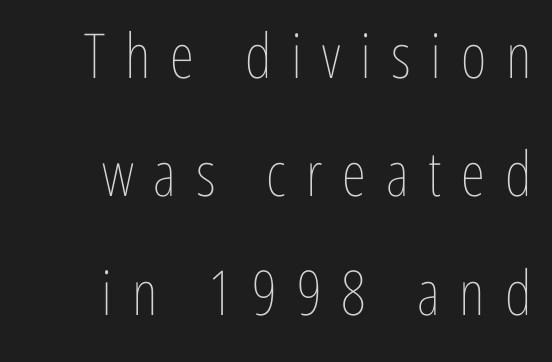
Spacing between characters has been opened up far beyond the box default. The strokes are not fattened; the text isn't bold. The compositor pushed each line to the right boundary. Rule under the text: the space is simply empty.
